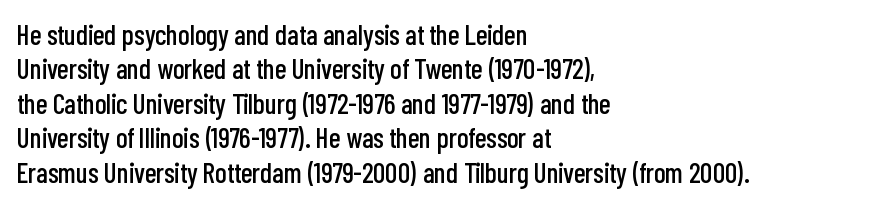
In terms of letterform style, serifs are entirely absent. These lines keep a tight, regular rhythm from letter to letter. Do the characters align in a grid? No, the font is proportional. Plain, unruled lines of type.
